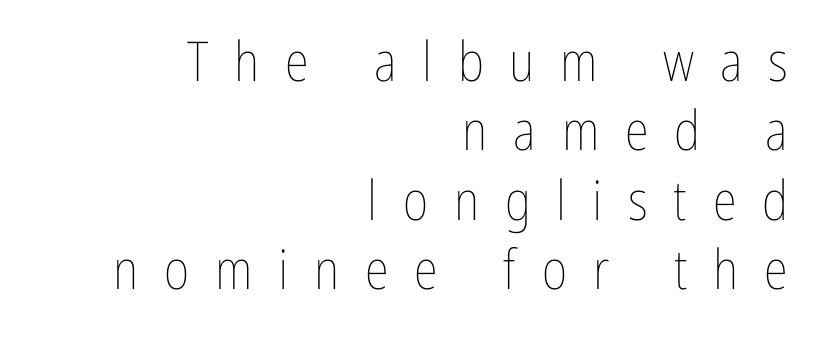
{"italic": "no", "bold": "no", "weight": "thin", "width": "condensed", "stroke_contrast": "low", "x_height": "medium", "monospaced": "no", "underline": "no", "align": "right", "line_spacing": "normal", "line_spacing_ratio": 1.26, "letter_spacing": "wide", "letter_spacing_em": 0.47, "glyph_px": 55}
